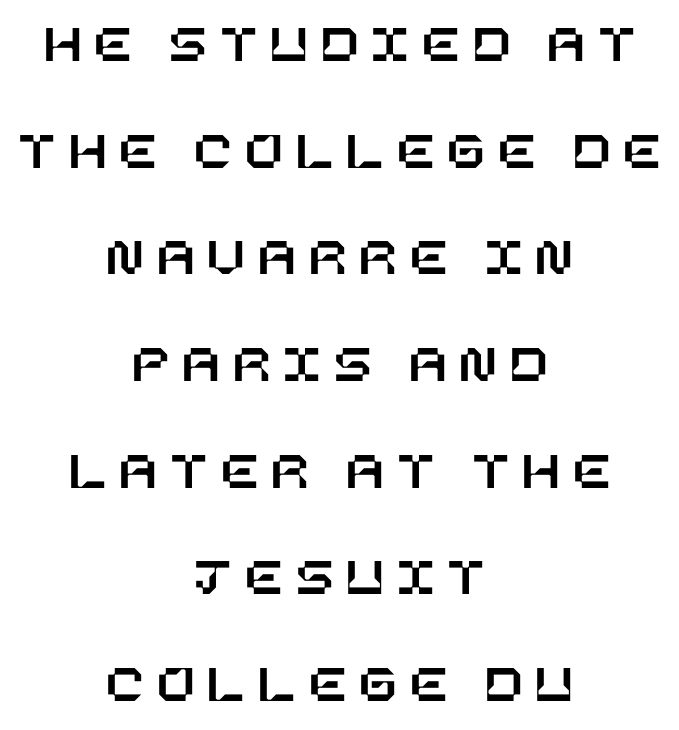
Q: Is the text italic (slanted)? A: No, it is upright.
Q: Is the text underlined? A: No.
Q: How is the paragraph aligned? A: Centered.
Q: Is the spacing between letters normal or unusually wide? A: Unusually wide.
Q: Is the spacing between lines tight, normal or loose? A: Loose.
Q: Width (condensed, normal, or wide)? A: Normal.
Q: Stroke contrast? A: Low.
Q: x-height? A: Large.
